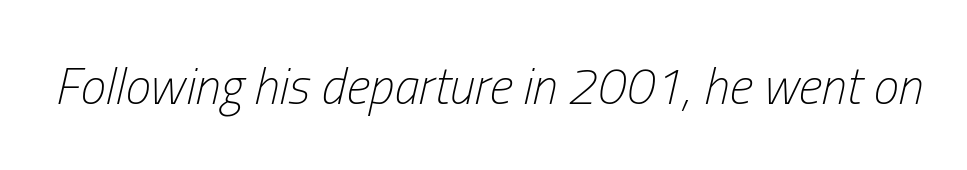
Unbolded letterforms with no extra heft. Here the glyphs are tracked normally, forming tight word shapes. In terms of posture, this sample is oblique. Words float on clear page, feet unadorned. The rendering uses natural spacing where letterforms have individual widths.
